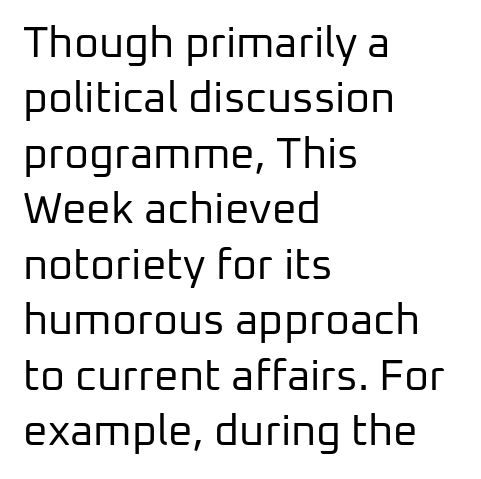
Q: Is the text bold? A: No.
Q: Is the text italic (slanted)? A: No, it is upright.
Q: Is the typeface a serif or a sans-serif typeface? A: Sans-serif.
Q: Is the text underlined? A: No.
Q: How is the paragraph aligned? A: Left-aligned.
Q: Is the spacing between letters normal or unusually wide? A: Normal.
Q: Is the spacing between lines tight, normal or loose? A: Normal.
Q: Width (condensed, normal, or wide)? A: Normal.
Q: Stroke contrast? A: Low.
Q: x-height? A: Medium.
Q: Monospaced? A: No.
